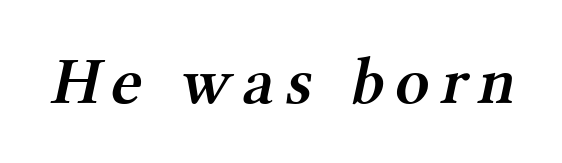
On the weight axis this lands at semibold, roughly 600. Think of a printed novel: that variable character pitch is what you see here. This rendering employs a face with finishing strokes, i.e., a serif. The words here are not underlined.
